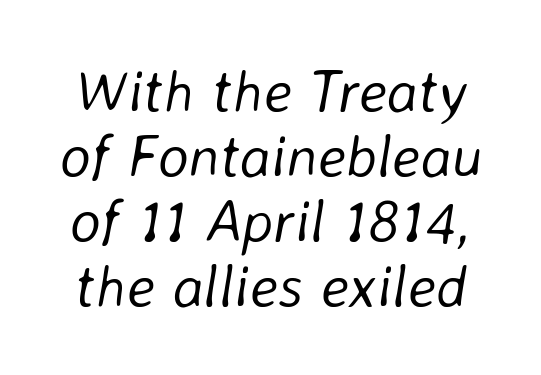
Default kerning and tracking; the words read as compact shapes. Unmarked baselines from the first word to the last. It's the slanting kind of type. Does the leading feel generous? Not at all — it's pinched.
